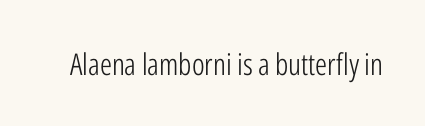
Think of a printed novel: that variable character pitch is what you see here. Italic: no, the glyphs are upright roman. The specimen omits any rule beneath the text block's lines. Compared with a typical body face, this is equally light or lighter still.
